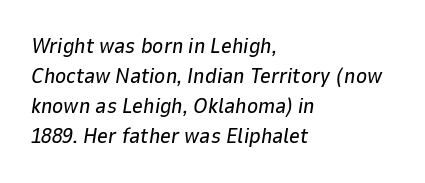
Q: Is the text italic (slanted)? A: Yes, it leans right by about 9 degrees.
Q: Is the text underlined? A: No.
Q: How is the paragraph aligned? A: Left-aligned.
Q: Is the spacing between letters normal or unusually wide? A: Normal.
Q: Is the spacing between lines tight, normal or loose? A: Normal.
